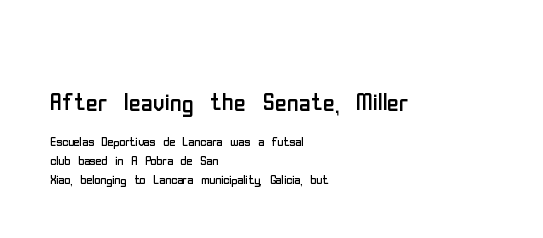
Between these two stacked blocks, the higher one wins on size. No word sits above an underline. Does the copy run flush right? No — it runs flush left. The rendering uses natural spacing where letterforms have individual widths. To sum up the face: it is a sans, with no serifs.
